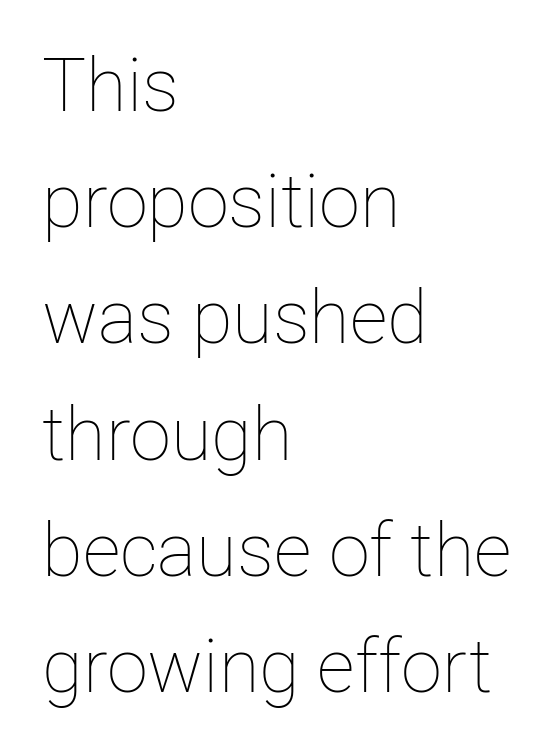
{"italic": "no", "bold": "no", "weight": "thin", "width": "normal", "stroke_contrast": "low", "x_height": "medium", "monospaced": "no", "underline": "no", "align": "left", "line_spacing": "normal", "line_spacing_ratio": 1.57, "letter_spacing": "normal", "letter_spacing_em": 0.0, "glyph_px": 74}
